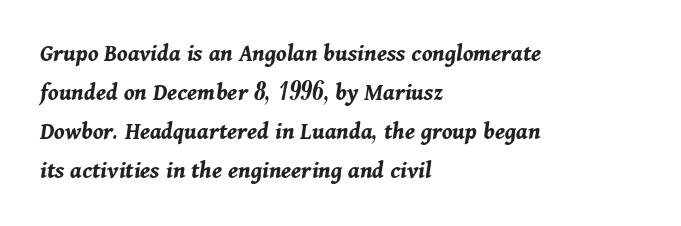
{"italic": "yes", "lean": "right", "slant_degrees": 11, "bold": "yes", "underline": "no", "align": "left", "line_spacing": "normal", "line_spacing_ratio": 1.56, "letter_spacing": "normal", "letter_spacing_em": 0.0, "glyph_px": 25}
